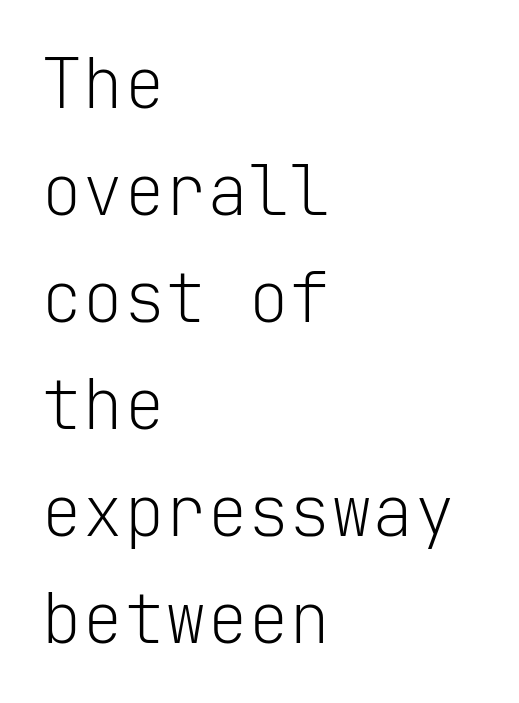
{"serif": "no", "italic": "no", "bold": "no", "weight": "light", "width": "normal", "stroke_contrast": "low", "x_height": "medium", "monospaced": "yes", "underline": "no", "align": "left", "line_spacing": "normal", "line_spacing_ratio": 1.55, "letter_spacing": "normal", "letter_spacing_em": 0.0, "glyph_px": 69}
